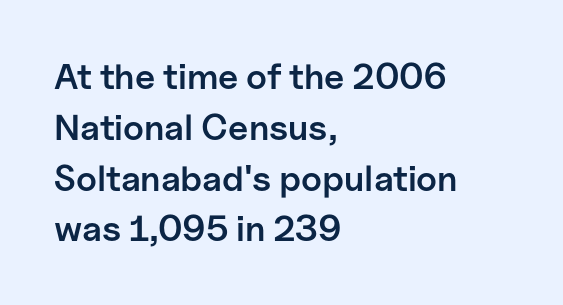
Q: Is the text bold? A: Semi-bold.
Q: Is the text italic (slanted)? A: No, it is upright.
Q: Is the typeface a serif or a sans-serif typeface? A: Sans-serif.
Q: Is the text underlined? A: No.
Q: How is the paragraph aligned? A: Left-aligned.
Q: Is the spacing between letters normal or unusually wide? A: Normal.
Q: Is the spacing between lines tight, normal or loose? A: Normal.
Q: Width (condensed, normal, or wide)? A: Normal.
Q: Stroke contrast? A: Low.
Q: x-height? A: Medium.
Q: Monospaced? A: No.
